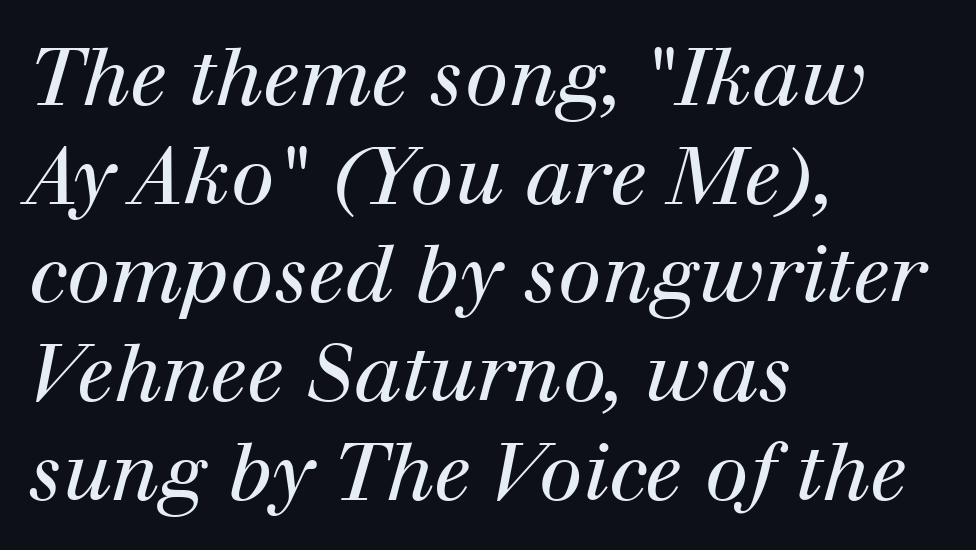
Q: Is the text bold? A: No.
Q: Is the text italic (slanted)? A: Yes, it leans right by about 12 degrees.
Q: Is the typeface a serif or a sans-serif typeface? A: Serif.
Q: Is the text underlined? A: No.
Q: How is the paragraph aligned? A: Left-aligned.
Q: Is the spacing between letters normal or unusually wide? A: Normal.
Q: Is the spacing between lines tight, normal or loose? A: Normal.
Q: Width (condensed, normal, or wide)? A: Normal.
Q: Stroke contrast? A: High.
Q: x-height? A: Medium.
Q: Monospaced? A: No.
